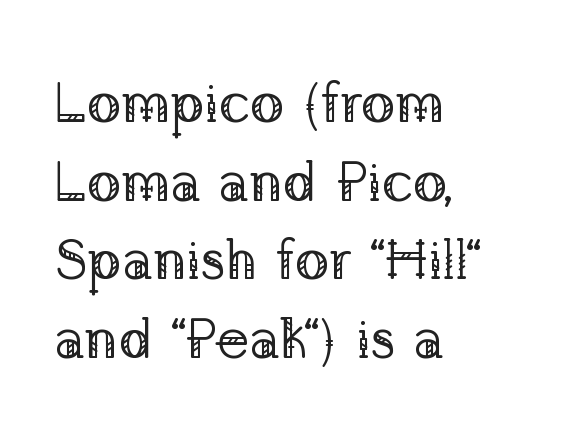
{"serif": "yes", "italic": "no", "bold": "no", "weight": "regular", "width": "normal", "stroke_contrast": "low", "x_height": "medium", "monospaced": "no", "underline": "no", "align": "left", "line_spacing": "normal", "line_spacing_ratio": 1.38, "letter_spacing": "normal", "letter_spacing_em": 0.0, "glyph_px": 57}
